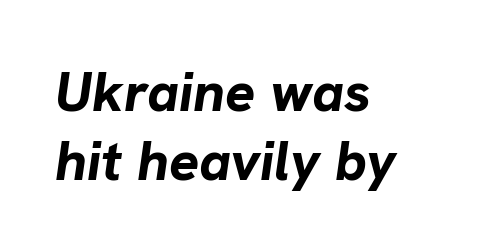
Slant detected: the letters are inclined. The text block is weighted toward the left margin, trailing off unevenly rightward. Descenders hang freely into open space. The face used here is rendered with its standard letterfit. Is this a fixed-width face? No — the glyphs have proportional, varying widths. Typesetter's note: full bold, strokes at maximum text heaviness.
